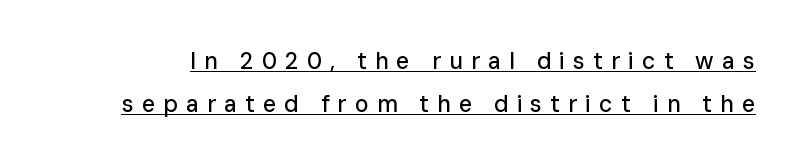
The image shows 23 px text type, upright; set line spacing 1.87x, unusually wide letter spacing (+0.35 em), underlined.
